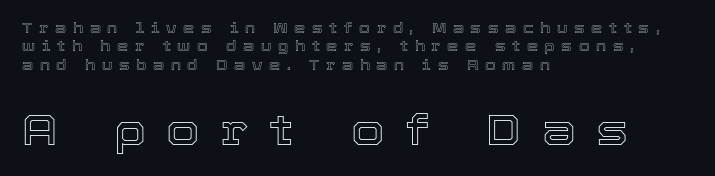
Q: Is the text italic (slanted)? A: No, it is upright.
Q: Is the text underlined? A: No.
Q: How is the paragraph aligned? A: Left-aligned.
Q: Is the spacing between letters normal or unusually wide? A: Unusually wide.
Q: Is the spacing between lines tight, normal or loose? A: Normal.
Q: Which block of text is set in a larger size, the first (top) or the second (bottom)? A: The second (bottom) one.
Q: Width (condensed, normal, or wide)? A: Normal.
Q: x-height? A: Medium.
Q: Monospaced? A: No.
